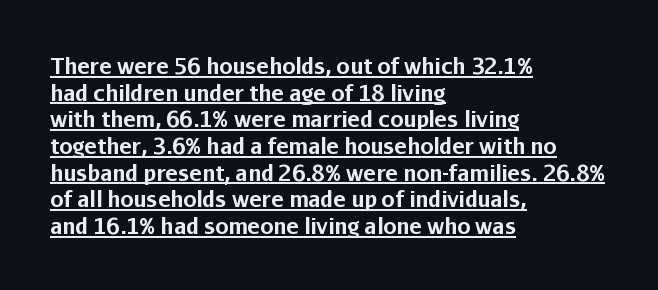
Posture: vertical. The lines are quadded left. What weight is shown? A full bold with thick strokes. Successive baselines arrive at the customary interval. Students, observe the line beneath the letters — that is underlining. The type is set solid horizontally, with unmodified tracking.
